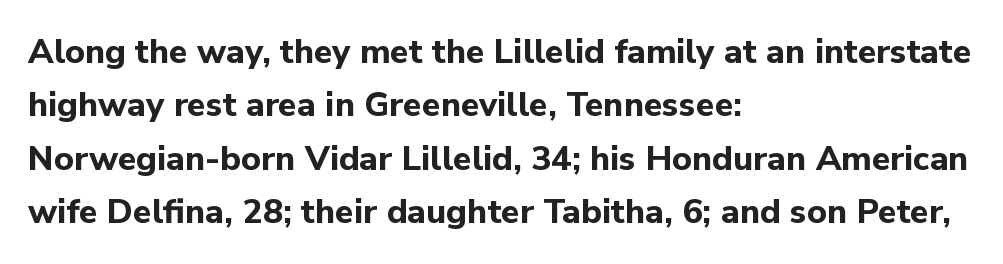
{"serif": "no", "italic": "no", "bold": "yes", "weight": "bold", "width": "normal", "stroke_contrast": "low", "x_height": "medium", "monospaced": "no", "underline": "no", "align": "left", "line_spacing": "normal", "line_spacing_ratio": 1.57, "letter_spacing": "normal", "letter_spacing_em": 0.0, "glyph_px": 34}
